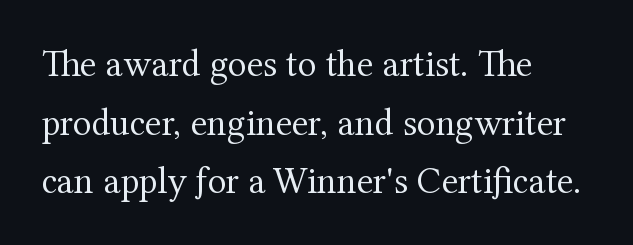
It's the straight-up-and-down kind of type. This sample has the flowing, uneven cadence of proportional lettering. Every row of glyphs begins at an identical x-position on the left. The typeface chosen for these lines features serifs.
